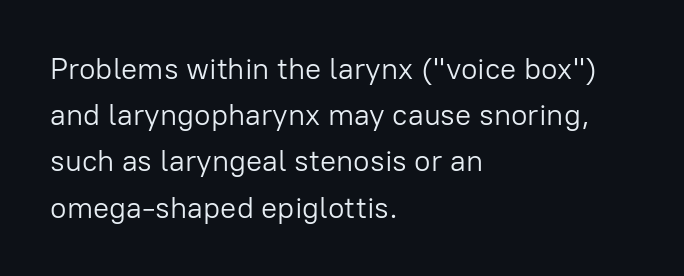
Reading down the block, your eye returns to a fixed left position each line. Examine the stroke ends and you'll find no serifs. The weight tops out at a normal text grade. Regular leading. Standard letterfit; no display-style spreading of the glyphs. Nobody drew a line under any word here.
